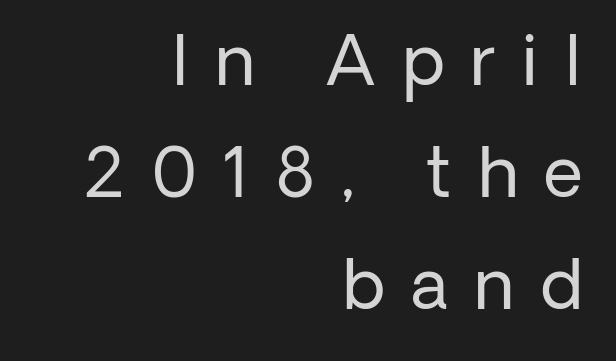
{"serif": "no", "italic": "no", "bold": "no", "weight": "regular", "width": "normal", "stroke_contrast": "low", "x_height": "medium", "monospaced": "no", "underline": "no", "align": "right", "line_spacing": "normal", "line_spacing_ratio": 1.65, "letter_spacing": "wide", "letter_spacing_em": 0.39, "glyph_px": 68}
